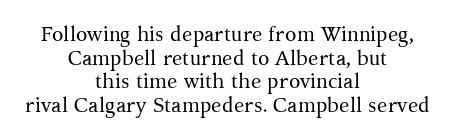
Q: Is the text bold? A: No.
Q: Is the text italic (slanted)? A: No, it is upright.
Q: Is the text underlined? A: No.
Q: How is the paragraph aligned? A: Centered.
Q: Is the spacing between letters normal or unusually wide? A: Normal.
Q: Is the spacing between lines tight, normal or loose? A: Tight.
